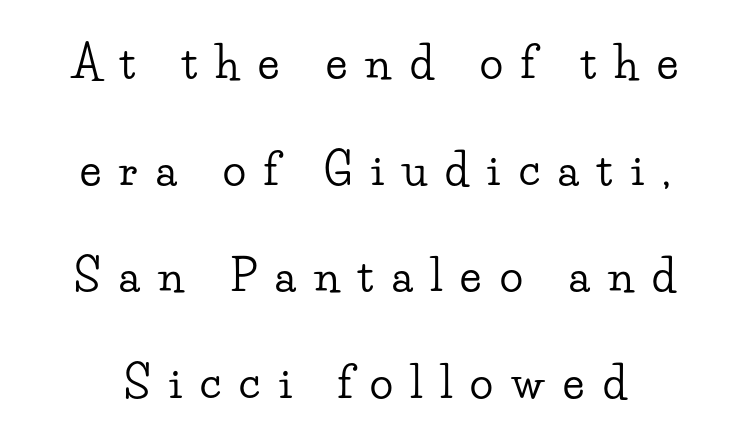
{"serif": "yes", "italic": "no", "width": "wide", "stroke_contrast": "low", "x_height": "small", "monospaced": "no", "underline": "no", "line_spacing": "loose", "line_spacing_ratio": 2.48, "letter_spacing": "wide", "letter_spacing_em": 0.43, "glyph_px": 43}
